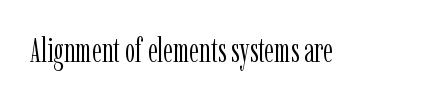
The image shows 33 px light, condensed serif type, upright; set normal letter spacing, not underlined; low stroke contrast and a medium x-height.
